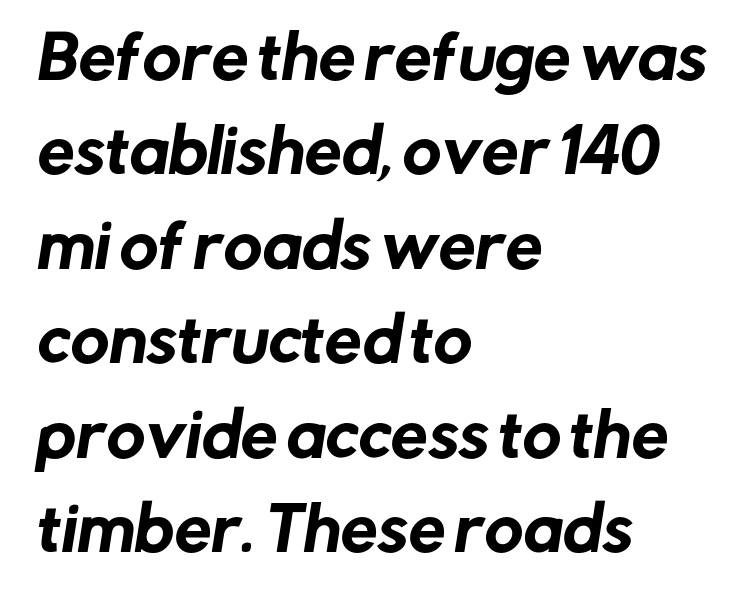
Q: Is the typeface a serif or a sans-serif typeface? A: Sans-serif.
Q: Is the text underlined? A: No.
Q: How is the paragraph aligned? A: Left-aligned.
Q: Is the spacing between letters normal or unusually wide? A: Normal.
Q: Is the spacing between lines tight, normal or loose? A: Normal.
Q: Width (condensed, normal, or wide)? A: Normal.
Q: Stroke contrast? A: Low.
Q: x-height? A: Medium.
Q: Monospaced? A: No.
